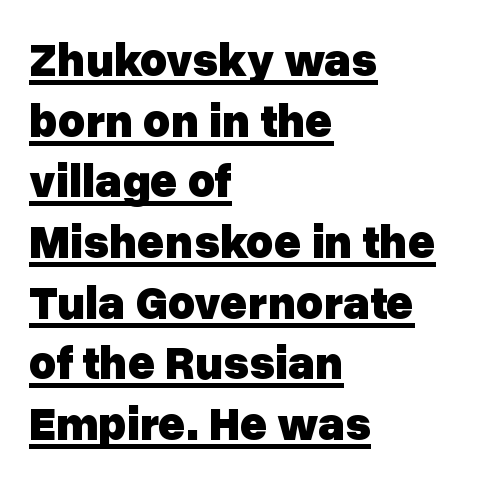
Q: Is the text bold? A: Yes.
Q: Is the text italic (slanted)? A: No, it is upright.
Q: Is the typeface a serif or a sans-serif typeface? A: Sans-serif.
Q: Is the text underlined? A: Yes.
Q: How is the paragraph aligned? A: Left-aligned.
Q: Is the spacing between letters normal or unusually wide? A: Normal.
Q: Is the spacing between lines tight, normal or loose? A: Normal.
Q: Width (condensed, normal, or wide)? A: Normal.
Q: Stroke contrast? A: Low.
Q: x-height? A: Medium.
Q: Monospaced? A: No.
